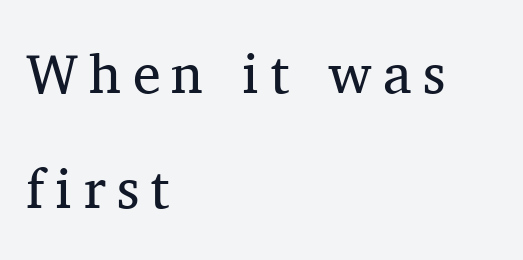
Q: Is the text bold? A: No.
Q: Is the text italic (slanted)? A: No, it is upright.
Q: Is the typeface a serif or a sans-serif typeface? A: Serif.
Q: Is the text underlined? A: No.
Q: How is the paragraph aligned? A: Left-aligned.
Q: Is the spacing between letters normal or unusually wide? A: Unusually wide.
Q: Is the spacing between lines tight, normal or loose? A: Loose.
Q: Width (condensed, normal, or wide)? A: Normal.
Q: Stroke contrast? A: Medium.
Q: x-height? A: Medium.
Q: Monospaced? A: No.
